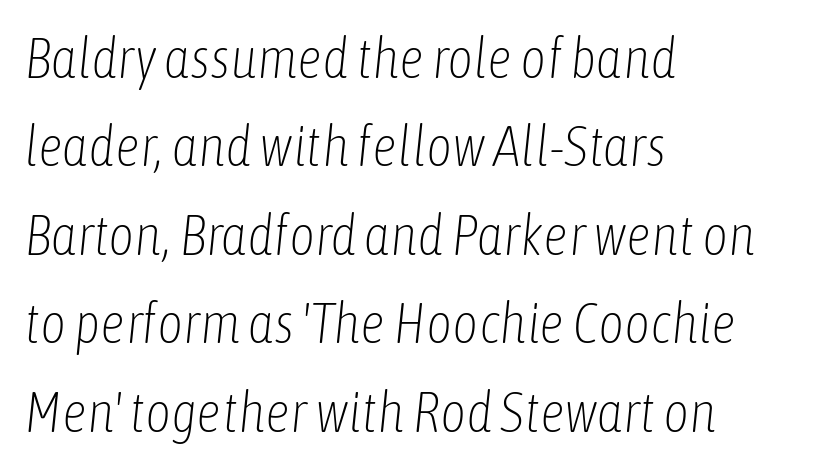
Q: Is the text bold? A: No.
Q: Is the text italic (slanted)? A: Yes, it leans right by about 6 degrees.
Q: Is the text underlined? A: No.
Q: How is the paragraph aligned? A: Left-aligned.
Q: Is the spacing between letters normal or unusually wide? A: Normal.
Q: Is the spacing between lines tight, normal or loose? A: Normal.
Q: Width (condensed, normal, or wide)? A: Condensed.
Q: Stroke contrast? A: Low.
Q: x-height? A: Medium.
Q: Monospaced? A: No.
